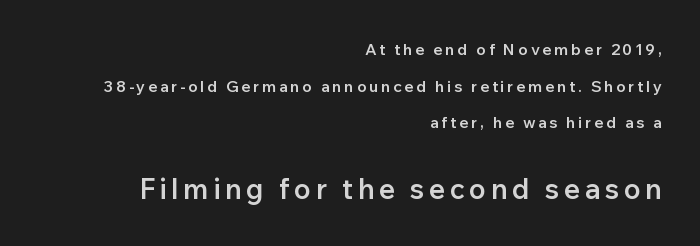
Q: Is the text bold? A: Semi-bold.
Q: Is the text italic (slanted)? A: No, it is upright.
Q: Is the typeface a serif or a sans-serif typeface? A: Sans-serif.
Q: Is the text underlined? A: No.
Q: How is the paragraph aligned? A: Right-aligned.
Q: Is the spacing between lines tight, normal or loose? A: Loose.
Q: Which block of text is set in a larger size, the first (top) or the second (bottom)? A: The second (bottom) one.
Q: Width (condensed, normal, or wide)? A: Normal.
Q: Stroke contrast? A: Low.
Q: x-height? A: Medium.
Q: Monospaced? A: No.
